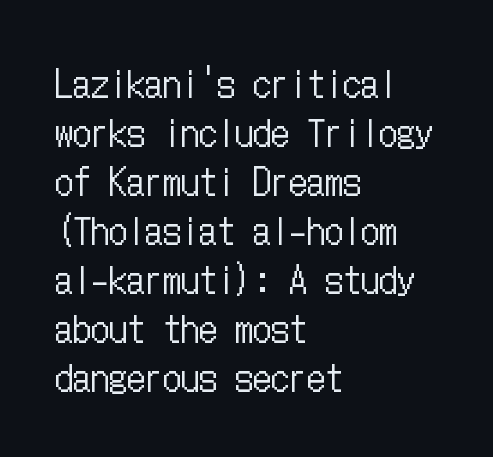
The image shows 36 px regular-weight, condensed type, upright; set left-aligned, normal line spacing (1.36x), normal letter spacing, not underlined; low stroke contrast and a medium x-height.
